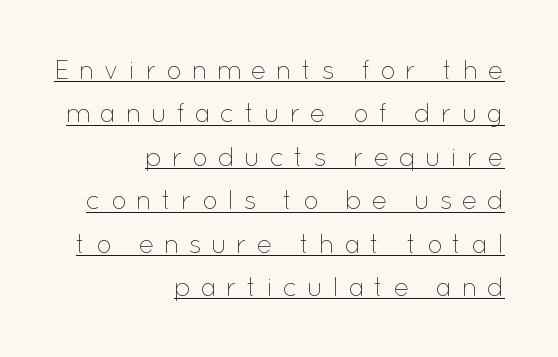
{"italic": "no", "bold": "no", "underline": "yes", "align": "right", "line_spacing": "normal", "line_spacing_ratio": 1.67, "letter_spacing": "wide", "letter_spacing_em": 0.36, "glyph_px": 26}
